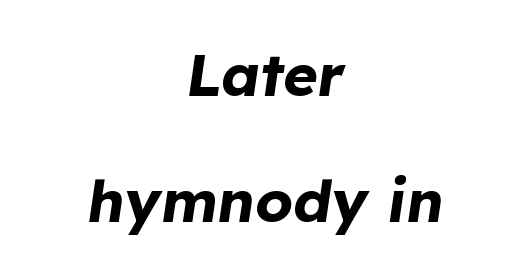
The image shows 59 px bold type, italic (leaning right); set centered, loose line spacing (2.13x), normal letter spacing, not underlined; low stroke contrast and a medium x-height.
